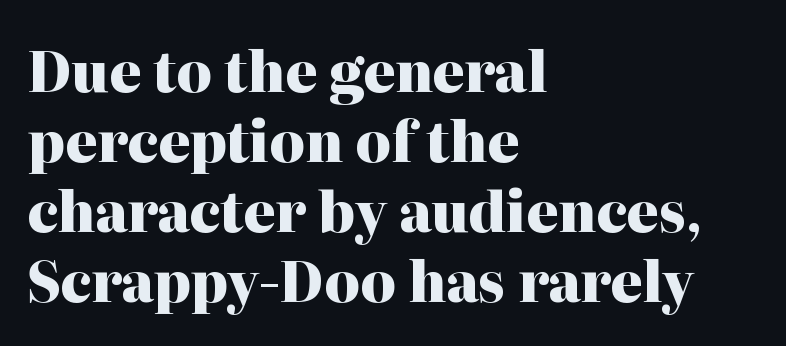
The image shows 55 px heavy serif type, upright; set left-aligned, normal line spacing (1.27x), normal letter spacing, not underlined; high stroke contrast and a medium x-height.
